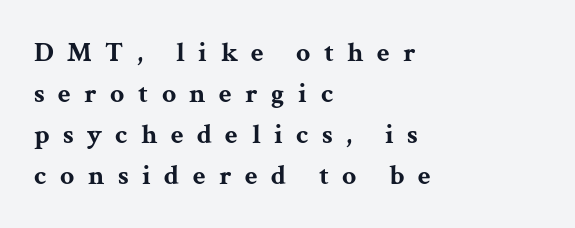
{"serif": "yes", "italic": "no", "bold": "yes", "weight": "bold", "width": "wide", "stroke_contrast": "medium", "x_height": "medium", "monospaced": "no", "underline": "no", "align": "left", "line_spacing": "normal", "line_spacing_ratio": 1.46, "letter_spacing": "wide", "letter_spacing_em": 0.48, "glyph_px": 28}
